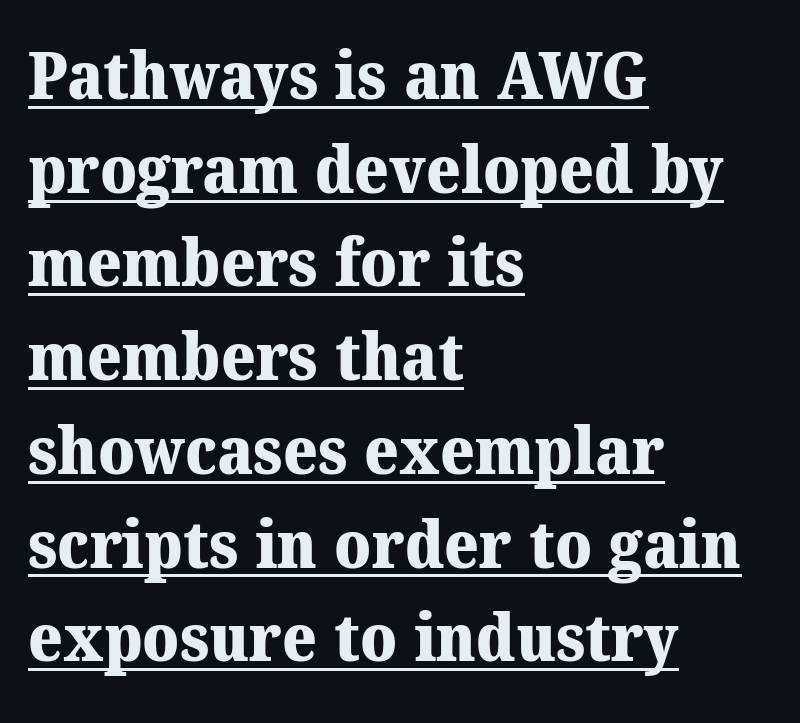
The image shows 66 px heavy serif type; set left-aligned, normal line spacing (1.42x), normal letter spacing, underlined; medium stroke contrast and a medium x-height.
